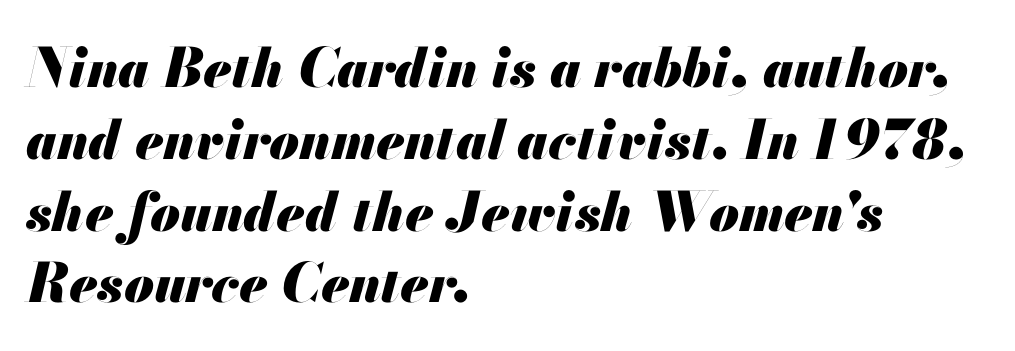
{"italic": "yes", "lean": "right", "slant_degrees": 13, "bold": "yes", "weight": "heavy", "width": "normal", "stroke_contrast": "medium", "x_height": "small", "monospaced": "no", "underline": "no", "align": "left", "line_spacing": "normal", "line_spacing_ratio": 1.33, "letter_spacing": "normal", "letter_spacing_em": 0.0, "glyph_px": 54}
